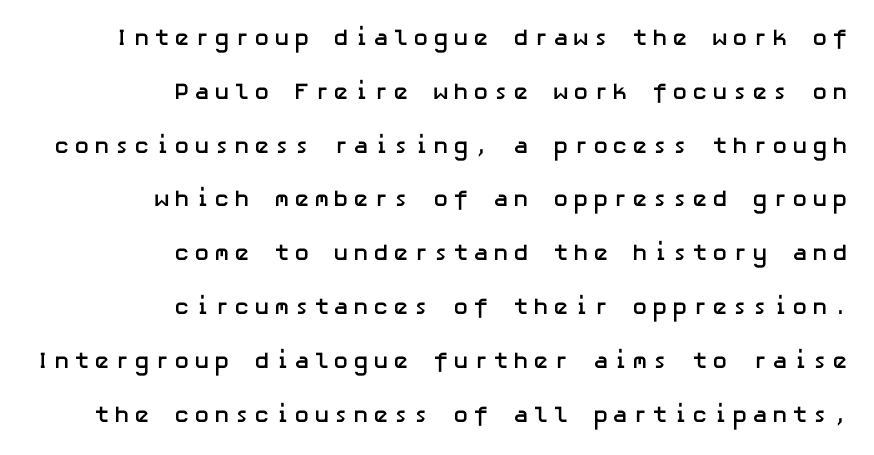
Each row of text sits above clean, open space. Quick note: interline space is abundant. Each word looks stretched out because of the extra space between its letters. Summary of weight: heavy, a full bold. Caption: multi-line text, flush right, ragged left.
